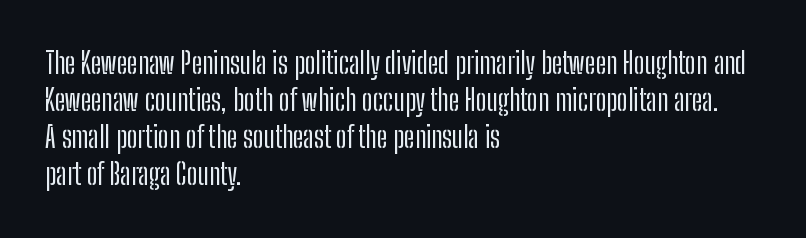
The image shows 29 px condensed sans-serif type, upright; set left-aligned, normal line spacing (1.28x), normal letter spacing, not underlined; low stroke contrast and a medium x-height.
